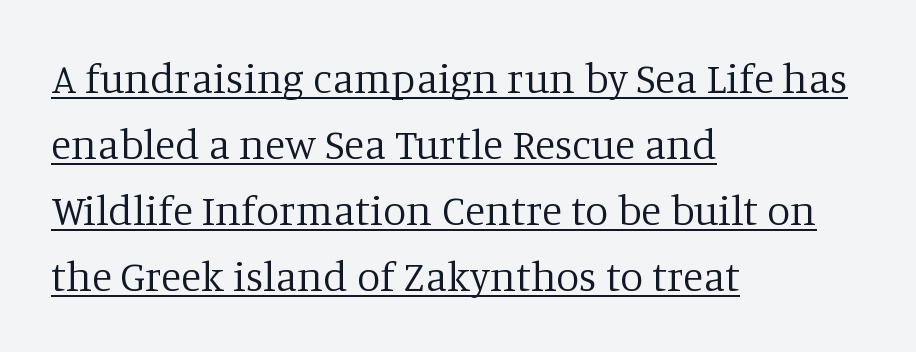
Characters remain perfectly vertical along every line. The font sits on the lighter half of the weight spectrum, regular included. Note: serifs present on the glyphs. Is the block centered? No — it sits flush against the left margin. Underlining? Definitely there. A typesetter would call this proportional, since set widths differ per character.
